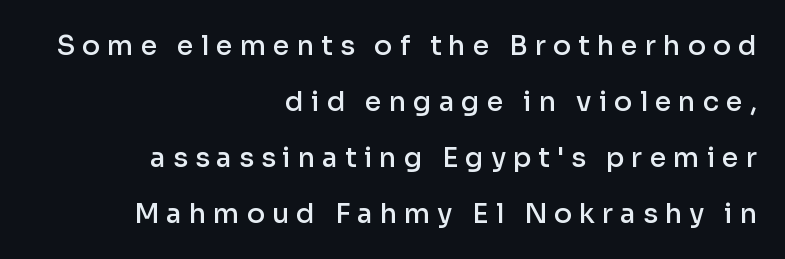
{"italic": "no", "bold": "semi", "underline": "no", "align": "right", "line_spacing": "loose", "line_spacing_ratio": 2.07, "letter_spacing": "wide", "letter_spacing_em": 0.26, "glyph_px": 27}
